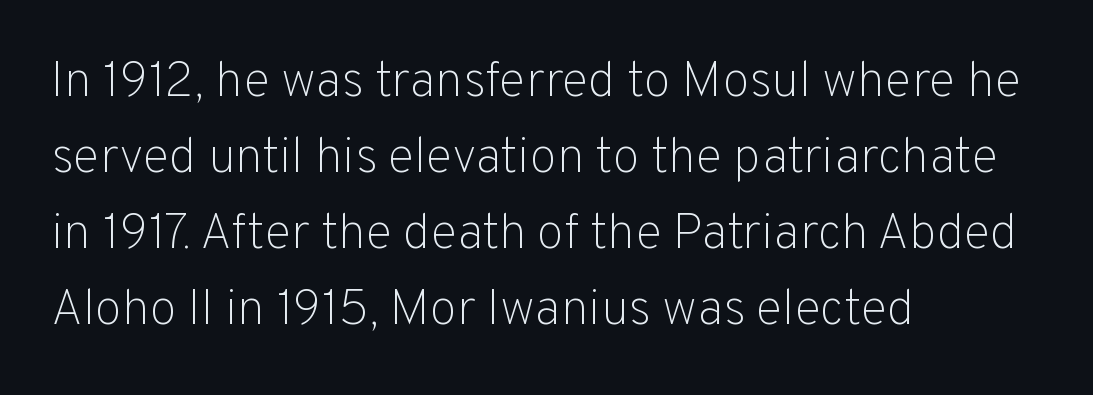
Q: Is the text bold? A: No.
Q: Is the text italic (slanted)? A: No, it is upright.
Q: Is the typeface a serif or a sans-serif typeface? A: Sans-serif.
Q: Is the text underlined? A: No.
Q: How is the paragraph aligned? A: Left-aligned.
Q: Is the spacing between letters normal or unusually wide? A: Normal.
Q: Is the spacing between lines tight, normal or loose? A: Normal.
Q: Width (condensed, normal, or wide)? A: Normal.
Q: Stroke contrast? A: Low.
Q: x-height? A: Medium.
Q: Monospaced? A: No.
